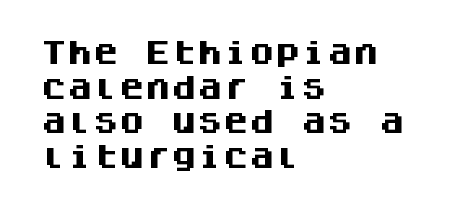
Do the letters lean? They stand straight. Standard letterfit; no display-style spreading of the glyphs. The strip under each line holds only bare page. The rendering anchors every line to the left-hand side. The glyphs have the mass of a bold cut. Quick note: interline space is typical.
